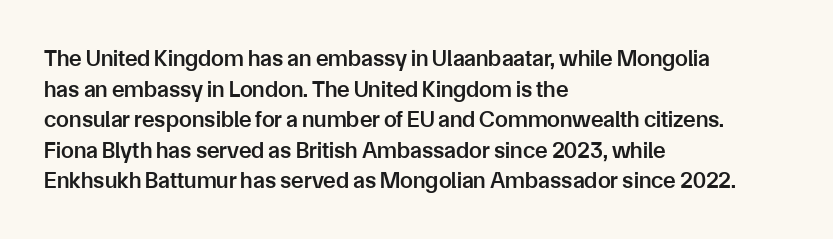
Is there any slant? The stems are plumb. The leading is moderate, giving the passage an even texture. A bit beefed up — I'd call it semibold rather than bold. No word sits above an underline. Characters follow at the spacing the type designer built in. Compared with a centered layout, this one pins lines to the left instead.
